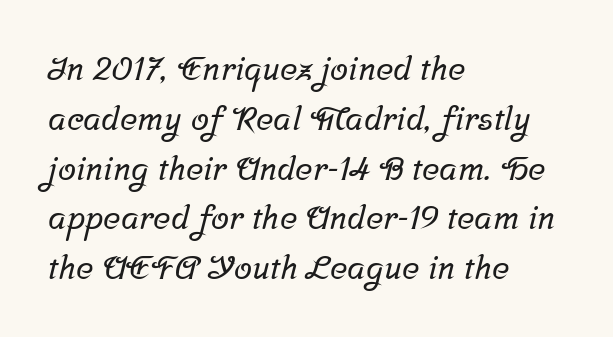
{"width": "normal", "stroke_contrast": "low", "x_height": "medium", "monospaced": "no", "underline": "no", "align": "left", "line_spacing": "normal", "line_spacing_ratio": 1.51, "letter_spacing": "normal", "letter_spacing_em": 0.0, "glyph_px": 33}
